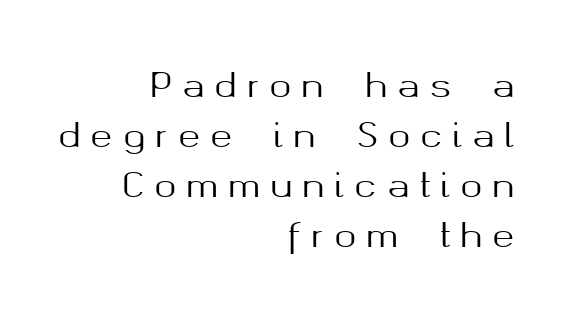
These lines are rendered in a variable-pitch font. Glance below the letters and you will spot only blank space. This sample uses expanded letter spacing, leaving extra air between glyphs. Every row of glyphs terminates at an identical x-position on the right.
